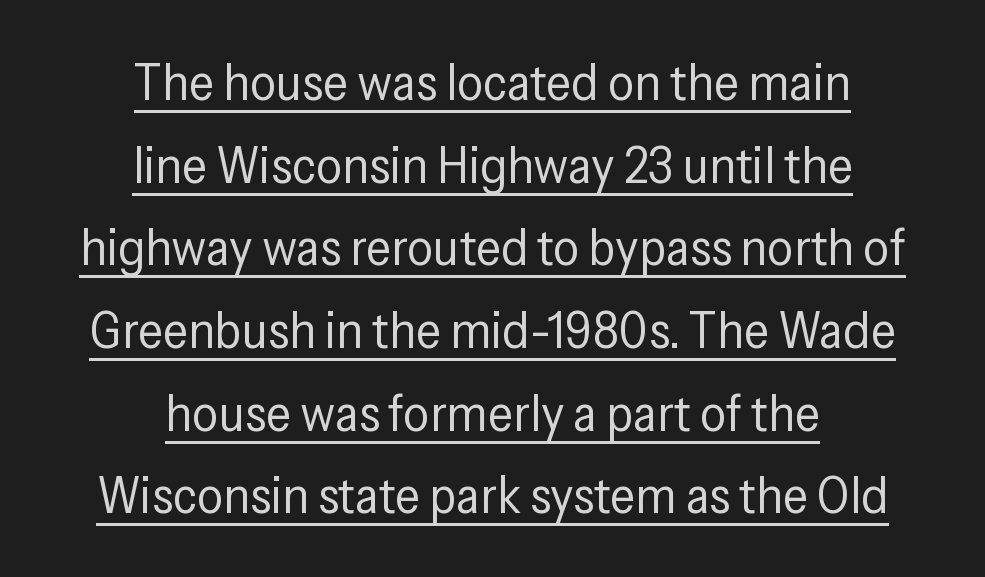
Is this a sans? Yes — the strokes have no serifs. A normal amount of white space separates one row of letters from the next. Is the block centered? Yes — each line is placed symmetrically about the middle. The specimen reads as upright at a glance. The letterforms sit shoulder to shoulder at normal distance. A continuous stroke trails under the words, as in a hyperlink.
